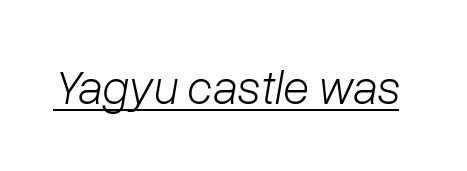
Q: Is the text bold? A: No.
Q: Is the text italic (slanted)? A: Yes, it leans right by about 10 degrees.
Q: Is the text underlined? A: Yes.
Q: Is the spacing between letters normal or unusually wide? A: Normal.
Q: Width (condensed, normal, or wide)? A: Normal.
Q: Stroke contrast? A: Low.
Q: x-height? A: Medium.
Q: Monospaced? A: No.
